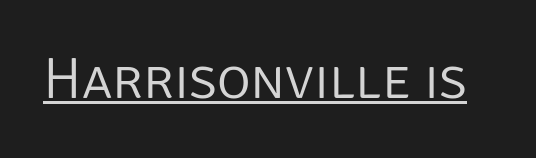
{"serif": "no", "italic": "no", "bold": "no", "weight": "light", "width": "normal", "stroke_contrast": "low", "x_height": "large", "monospaced": "no", "underline": "yes", "letter_spacing": "normal", "letter_spacing_em": 0.0, "glyph_px": 58}
